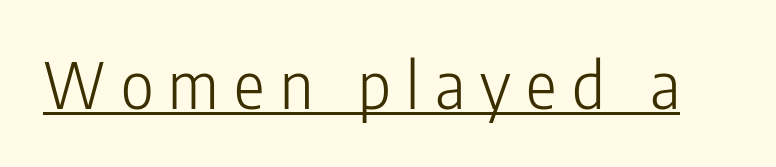
Q: Is the text bold? A: No.
Q: Is the text italic (slanted)? A: No, it is upright.
Q: Is the typeface a serif or a sans-serif typeface? A: Sans-serif.
Q: Is the text underlined? A: Yes.
Q: Is the spacing between letters normal or unusually wide? A: Unusually wide.
Q: Width (condensed, normal, or wide)? A: Condensed.
Q: Stroke contrast? A: Low.
Q: x-height? A: Medium.
Q: Monospaced? A: No.
